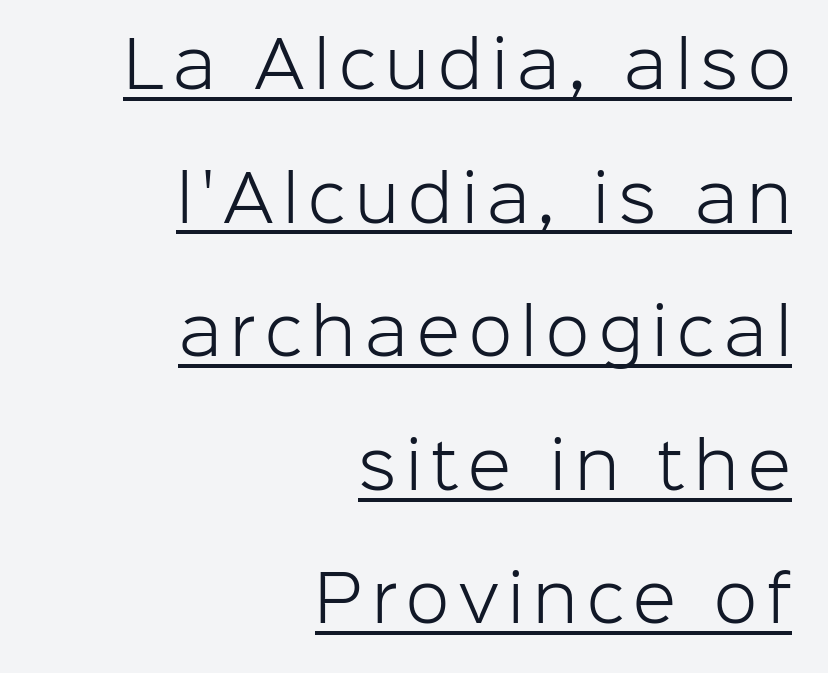
Nope, not italic — everything's standing straight. Note the varied advance widths — an 'i' is clearly narrower than an 'm'. Stems here are at most as thick as an everyday book face. Baseline-to-baseline distance is far greater than the letter height.
